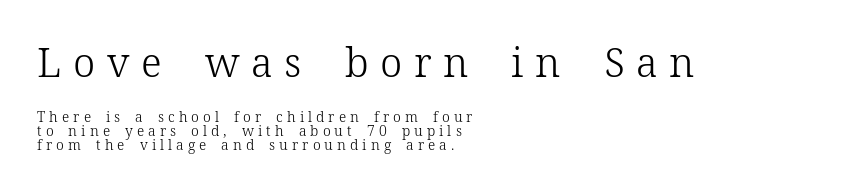
{"serif": "yes", "italic": "no", "bold": "no", "weight": "light", "width": "normal", "stroke_contrast": "low", "x_height": "medium", "monospaced": "no", "underline": "no", "align": "left", "line_spacing": "tight", "line_spacing_ratio": 0.98, "letter_spacing": "wide", "letter_spacing_em": 0.29, "larger_block": "first", "size_ratio": 2.86, "glyph_px": 40}
